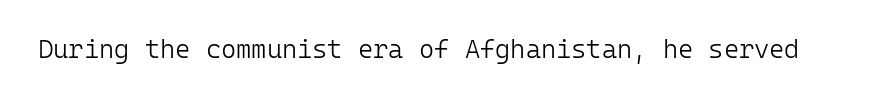
Q: Is the text bold? A: No.
Q: Is the text italic (slanted)? A: No, it is upright.
Q: Is the text underlined? A: No.
Q: Is the spacing between letters normal or unusually wide? A: Normal.
